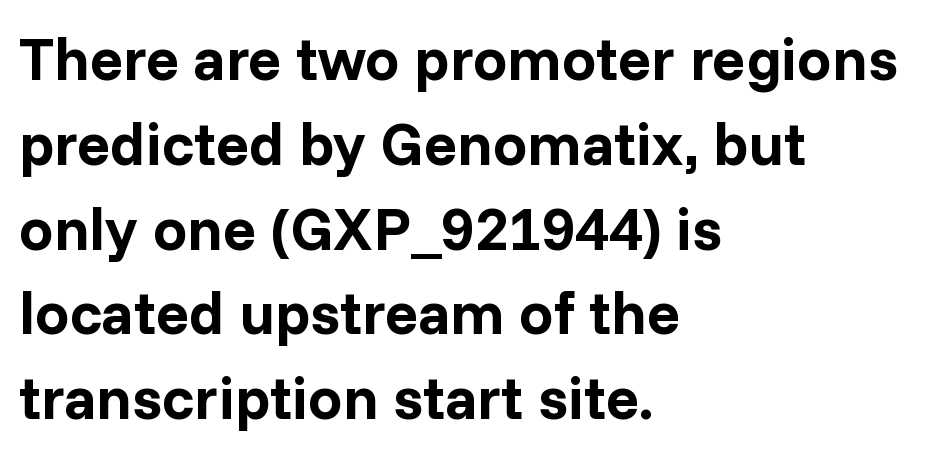
Q: Is the text bold? A: Yes.
Q: Is the text italic (slanted)? A: No, it is upright.
Q: Is the typeface a serif or a sans-serif typeface? A: Sans-serif.
Q: Is the text underlined? A: No.
Q: How is the paragraph aligned? A: Left-aligned.
Q: Is the spacing between letters normal or unusually wide? A: Normal.
Q: Is the spacing between lines tight, normal or loose? A: Normal.
Q: Width (condensed, normal, or wide)? A: Normal.
Q: Stroke contrast? A: Low.
Q: x-height? A: Medium.
Q: Monospaced? A: No.
